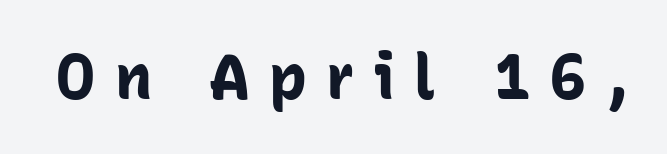
The image shows 63 px bold sans-serif type, upright; set unusually wide letter spacing (+0.3 em), not underlined; low stroke contrast and a medium x-height.
